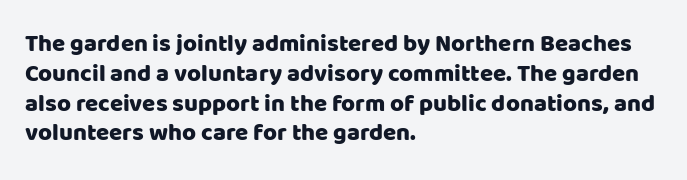
The image shows 24 px text type, upright; set left-aligned, line spacing 1.24x, normal letter spacing, not underlined.
